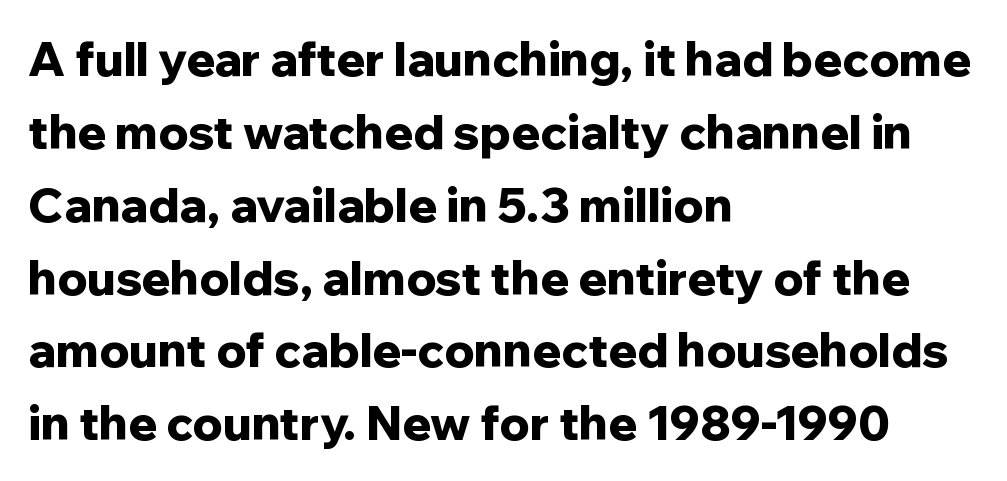
The image shows 47 px bold sans-serif type, upright; set left-aligned, normal line spacing (1.55x), normal letter spacing, not underlined; low stroke contrast and a medium x-height.
